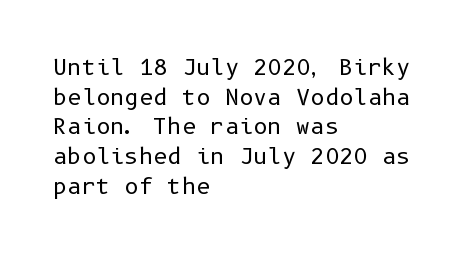
{"italic": "no", "bold": "no", "underline": "no", "align": "left", "line_spacing": "normal", "line_spacing_ratio": 1.35, "letter_spacing": "normal", "letter_spacing_em": 0.0, "glyph_px": 22}
